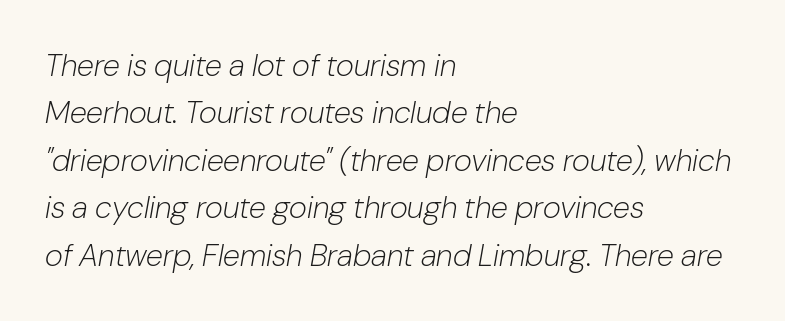
Honestly, the letter spacing is just normal — you wouldn't notice it. The weight would be labelled regular, book, light, or lighter still. The passage shown stacks its lines at a standard gap. Descender tails drop into unmarked territory. This is oblique type, the kind used for emphasis or titles.
